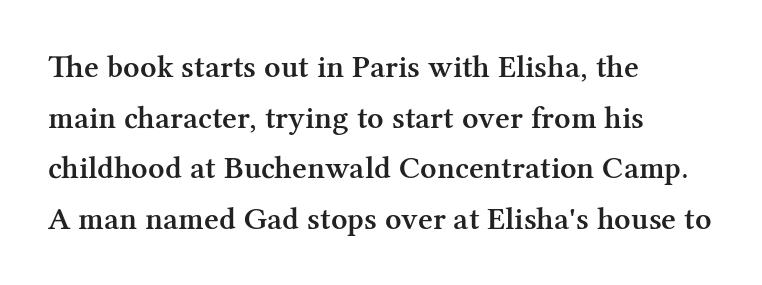
{"serif": "yes", "italic": "no", "bold": "semi", "weight": "semibold", "width": "normal", "stroke_contrast": "medium", "x_height": "medium", "monospaced": "no", "underline": "no", "align": "left", "line_spacing": "normal", "line_spacing_ratio": 1.58, "letter_spacing": "normal", "letter_spacing_em": 0.0, "glyph_px": 32}
